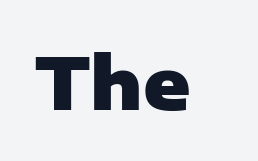
Q: Is the text bold? A: Yes.
Q: Is the text italic (slanted)? A: No, it is upright.
Q: Is the typeface a serif or a sans-serif typeface? A: Sans-serif.
Q: Is the text underlined? A: No.
Q: Is the spacing between letters normal or unusually wide? A: Normal.
Q: Width (condensed, normal, or wide)? A: Normal.
Q: Stroke contrast? A: Low.
Q: x-height? A: Medium.
Q: Monospaced? A: No.
